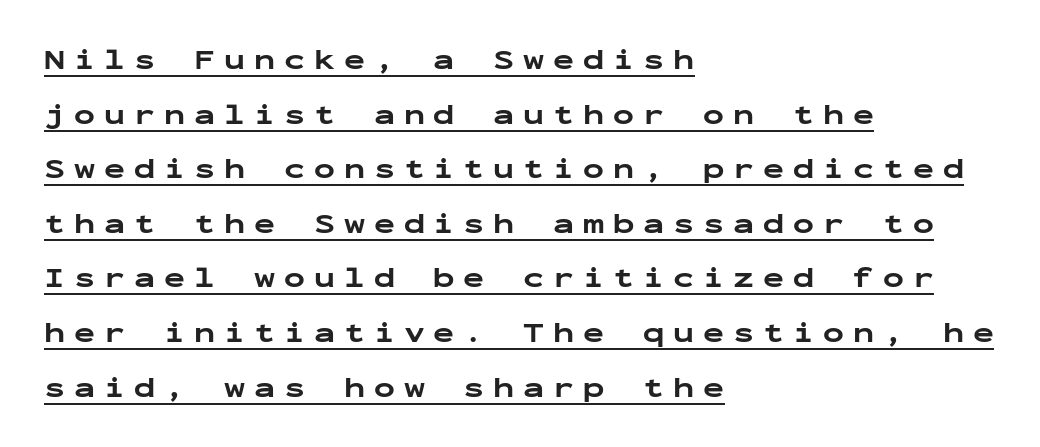
Students, note that the glyphs here are deliberately spaced far apart. Quick note: underline on. Every character here occupies the same horizontal width, giving the sample a typewriter-like rhythm. This rendering employs a face without finishing strokes, i.e., a sans-serif. Does the lettering tilt? It doesn't — this is upright. This rendering uses left alignment, leaving the right contour irregular.
